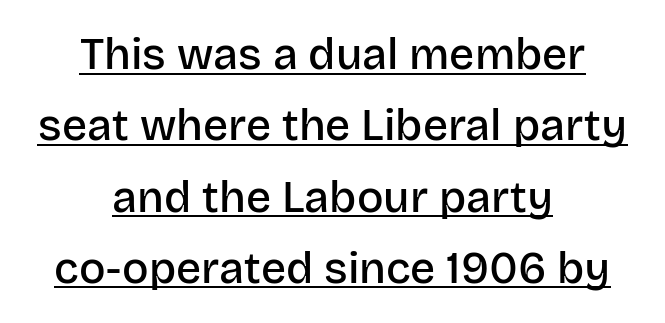
A student would call this center alignment; a typographer would say set centered. Whoever set this chose a conventional vertical rhythm. A typesetter would call this proportional, since set widths differ per character. I'd call this a sans setting — the letters go barefoot. This sample uses an upright cut, with every glyph sitting square on the baseline.
